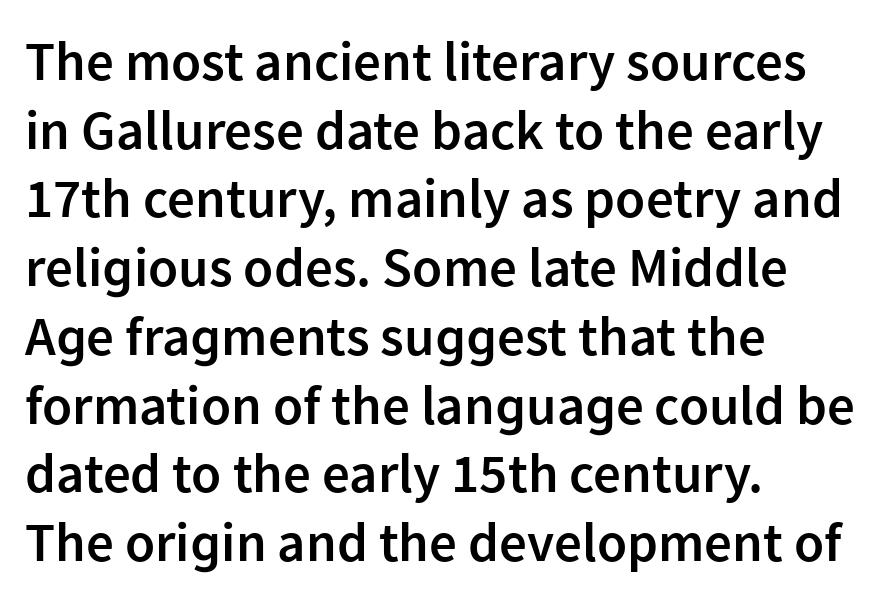
Only glyphs here, with clear space below each row. A typesetter would call this proportional, since set widths differ per character. Does the weight exceed regular? Yes, but only to semibold. Regular leading. Each word holds together tightly as a unit, with standard inter-letter gaps. Font category for this specimen: sans-serif.
